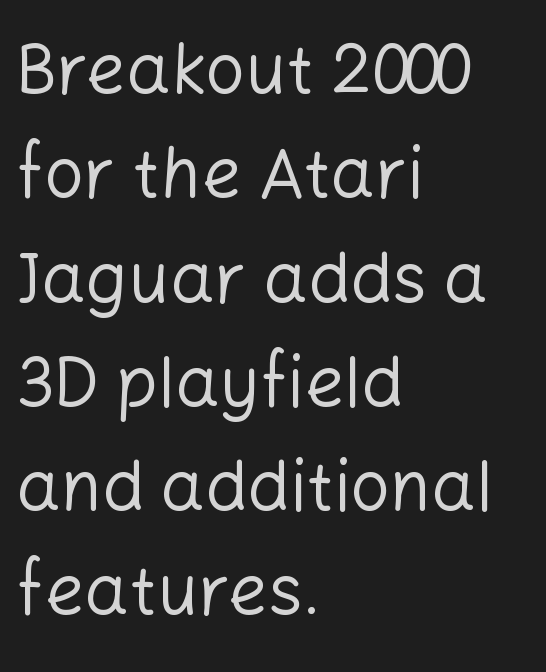
Q: Is the text bold? A: No.
Q: Is the text italic (slanted)? A: No, it is upright.
Q: Is the typeface a serif or a sans-serif typeface? A: Sans-serif.
Q: Is the text underlined? A: No.
Q: How is the paragraph aligned? A: Left-aligned.
Q: Is the spacing between letters normal or unusually wide? A: Normal.
Q: Is the spacing between lines tight, normal or loose? A: Normal.
Q: Width (condensed, normal, or wide)? A: Normal.
Q: Stroke contrast? A: Low.
Q: x-height? A: Medium.
Q: Monospaced? A: No.
